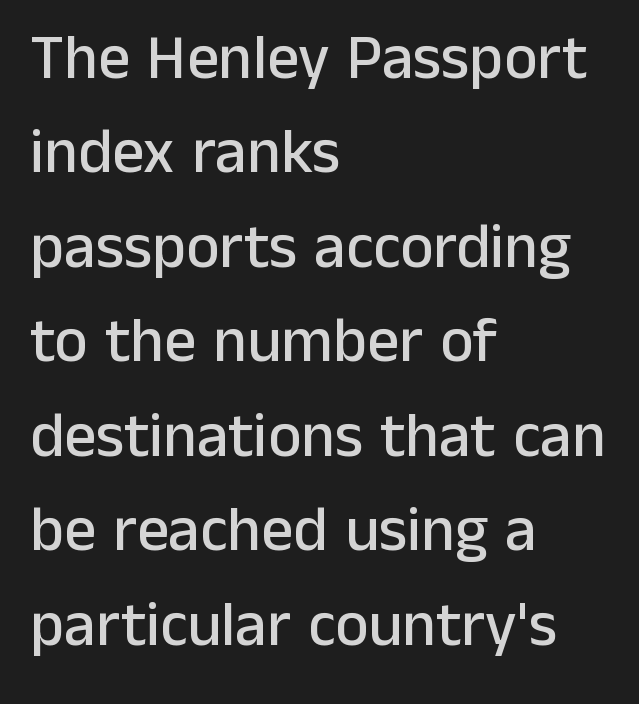
The compositor pushed each line to the left boundary. The face used here is proportionally spaced, like ordinary book or web type. The face used here is rendered with its standard letterfit. Does the type have serifs? No, each stem ends abruptly.
